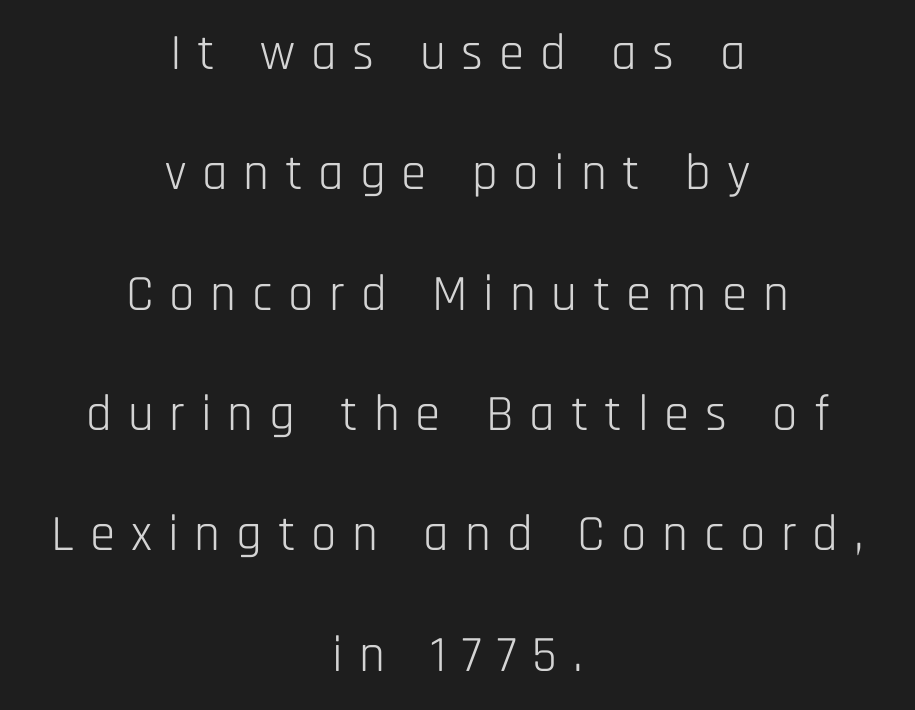
Descenders are the only things crossing below the line. The letterforms stand isolated, each surrounded by extra space. Reading down the block, each line starts at a different indent, mirrored at its end. Each letter keeps its own natural width here, so spacing adapts to shape. Students, observe: this is what heavily led, spacious text looks like.
